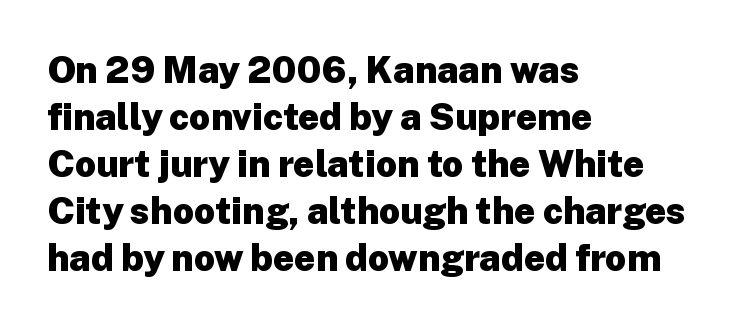
Q: Is the text bold? A: Yes.
Q: Is the text italic (slanted)? A: No, it is upright.
Q: Is the typeface a serif or a sans-serif typeface? A: Sans-serif.
Q: Is the text underlined? A: No.
Q: How is the paragraph aligned? A: Left-aligned.
Q: Is the spacing between letters normal or unusually wide? A: Normal.
Q: Is the spacing between lines tight, normal or loose? A: Normal.
Q: Width (condensed, normal, or wide)? A: Normal.
Q: Stroke contrast? A: Low.
Q: x-height? A: Medium.
Q: Monospaced? A: No.
